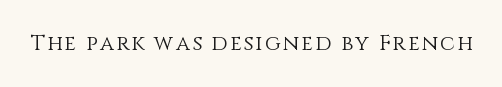
{"italic": "no", "bold": "no", "underline": "no", "glyph_px": 21}
